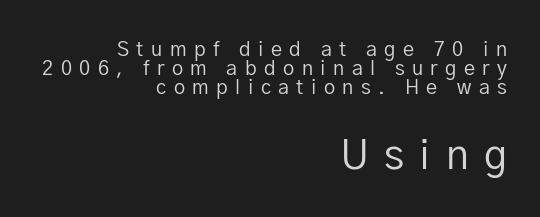
Q: Is the text bold? A: No.
Q: Is the text italic (slanted)? A: No, it is upright.
Q: Is the typeface a serif or a sans-serif typeface? A: Sans-serif.
Q: Is the text underlined? A: No.
Q: How is the paragraph aligned? A: Right-aligned.
Q: Is the spacing between letters normal or unusually wide? A: Unusually wide.
Q: Is the spacing between lines tight, normal or loose? A: Tight.
Q: Which block of text is set in a larger size, the first (top) or the second (bottom)? A: The second (bottom) one.
Q: Width (condensed, normal, or wide)? A: Normal.
Q: Stroke contrast? A: Low.
Q: x-height? A: Medium.
Q: Monospaced? A: No.
